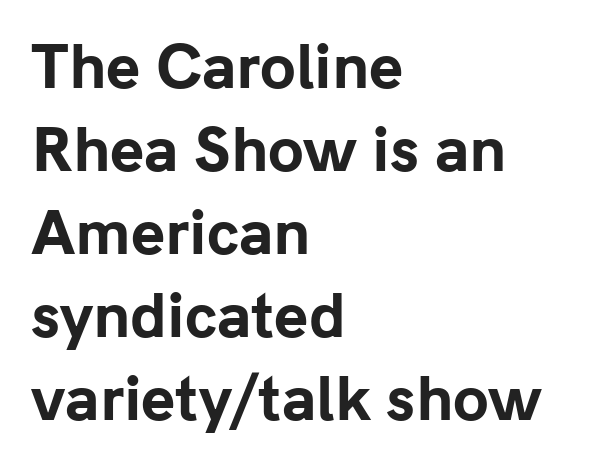
The image shows 58 px bold sans-serif type, upright; set left-aligned, normal line spacing (1.43x), normal letter spacing, not underlined; low stroke contrast and a medium x-height.
